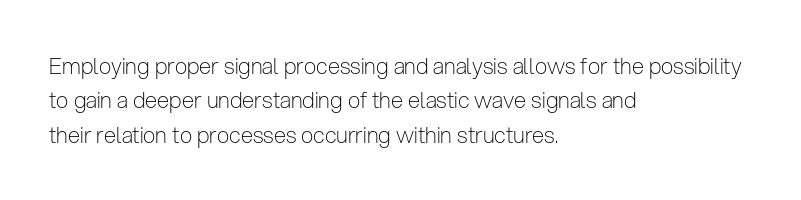
The image shows 22 px text type, upright; set left-aligned, normal line spacing (1.56x), normal letter spacing, not underlined.
